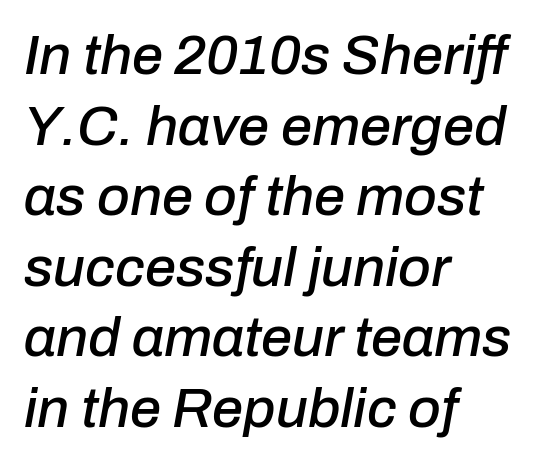
{"italic": "yes", "lean": "right", "slant_degrees": 10, "width": "normal", "stroke_contrast": "low", "x_height": "medium", "monospaced": "no", "underline": "no", "align": "left", "line_spacing": "normal", "line_spacing_ratio": 1.26, "letter_spacing": "normal", "letter_spacing_em": 0.0, "glyph_px": 56}
